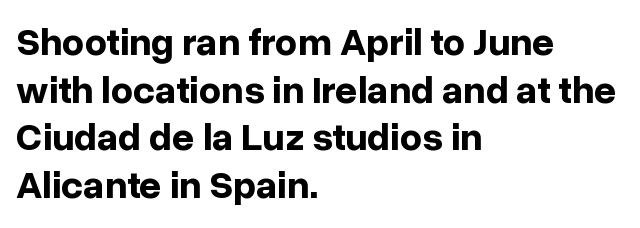
{"serif": "no", "italic": "no", "bold": "yes", "weight": "bold", "width": "normal", "stroke_contrast": "low", "x_height": "medium", "monospaced": "no", "underline": "no", "align": "left", "line_spacing_ratio": 1.22, "letter_spacing": "normal", "letter_spacing_em": 0.0, "glyph_px": 39}
